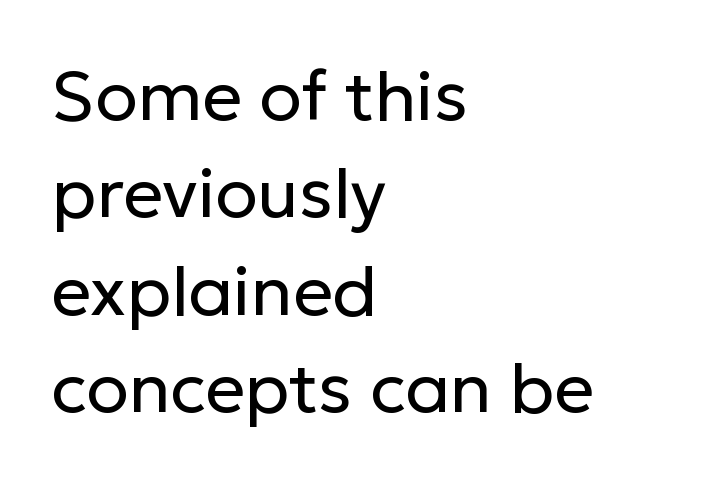
The block of text has a typical density, with ordinary space between rows. The rendering uses natural spacing where letterforms have individual widths. The setting favours the left margin, as ordinary paragraphs usually do. No feet cap the strokes, marking this as sans-serif type. Think standard paragraph weight, or any step lighter than that.
